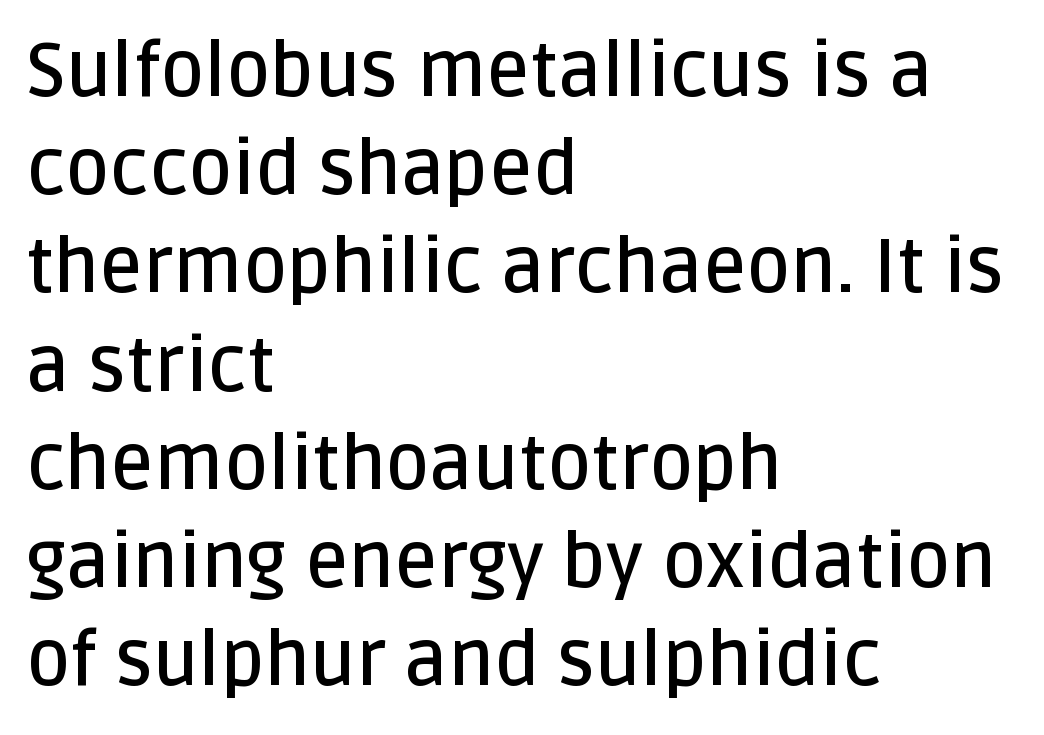
Q: Is the text bold? A: Semi-bold.
Q: Is the text italic (slanted)? A: No, it is upright.
Q: Is the typeface a serif or a sans-serif typeface? A: Sans-serif.
Q: Is the text underlined? A: No.
Q: How is the paragraph aligned? A: Left-aligned.
Q: Is the spacing between letters normal or unusually wide? A: Normal.
Q: Is the spacing between lines tight, normal or loose? A: Normal.
Q: Width (condensed, normal, or wide)? A: Normal.
Q: Stroke contrast? A: Low.
Q: x-height? A: Large.
Q: Monospaced? A: No.
